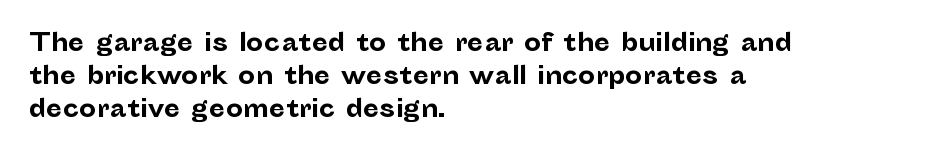
The image shows 24 px bold type, upright; set left-aligned, normal line spacing (1.37x), normal letter spacing, not underlined.
